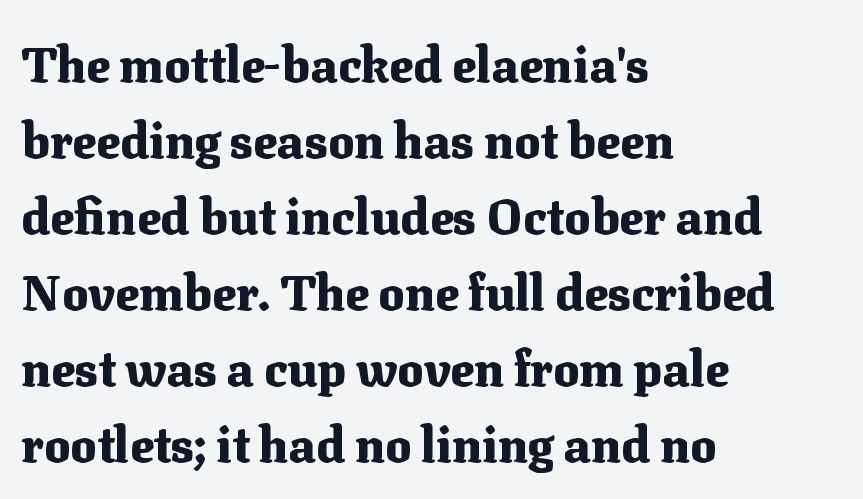
Q: Is the text bold? A: Yes.
Q: Is the text italic (slanted)? A: No, it is upright.
Q: Is the typeface a serif or a sans-serif typeface? A: Serif.
Q: Is the text underlined? A: No.
Q: How is the paragraph aligned? A: Left-aligned.
Q: Is the spacing between letters normal or unusually wide? A: Normal.
Q: Is the spacing between lines tight, normal or loose? A: Normal.
Q: Width (condensed, normal, or wide)? A: Normal.
Q: Stroke contrast? A: Medium.
Q: x-height? A: Medium.
Q: Monospaced? A: No.
